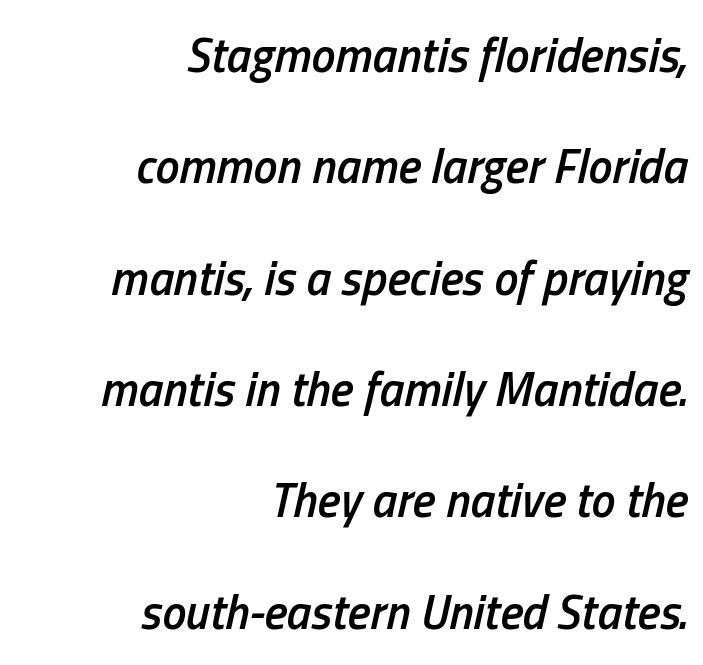
The image shows 48 px semibold, condensed type, italic (leaning right); set right-aligned, loose line spacing (2.32x), normal letter spacing, not underlined; low stroke contrast and a medium x-height.
